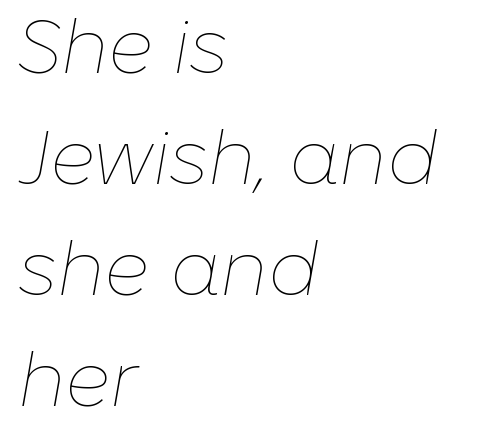
{"italic": "yes", "lean": "right", "slant_degrees": 10, "bold": "no", "weight": "thin", "width": "normal", "stroke_contrast": "low", "x_height": "medium", "monospaced": "no", "underline": "no", "align": "left", "line_spacing": "normal", "line_spacing_ratio": 1.46, "letter_spacing": "normal", "letter_spacing_em": 0.0, "glyph_px": 76}
